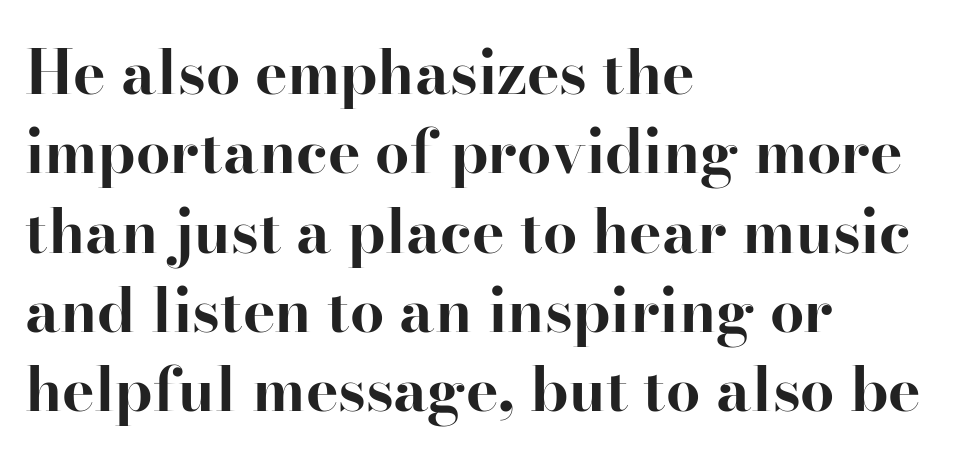
Q: Is the text bold? A: Yes.
Q: Is the text italic (slanted)? A: No, it is upright.
Q: Is the typeface a serif or a sans-serif typeface? A: Serif.
Q: Is the text underlined? A: No.
Q: How is the paragraph aligned? A: Left-aligned.
Q: Is the spacing between letters normal or unusually wide? A: Normal.
Q: Is the spacing between lines tight, normal or loose? A: Normal.
Q: Width (condensed, normal, or wide)? A: Normal.
Q: Stroke contrast? A: High.
Q: x-height? A: Small.
Q: Monospaced? A: No.
